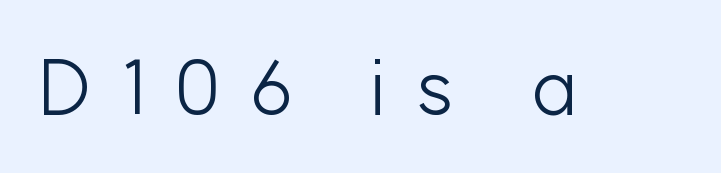
Glance below the letters and you will spot only blank space. Think of a printed novel: that variable character pitch is what you see here. The strokes are not fattened; the text isn't bold. This sample uses a sans-serif face.
